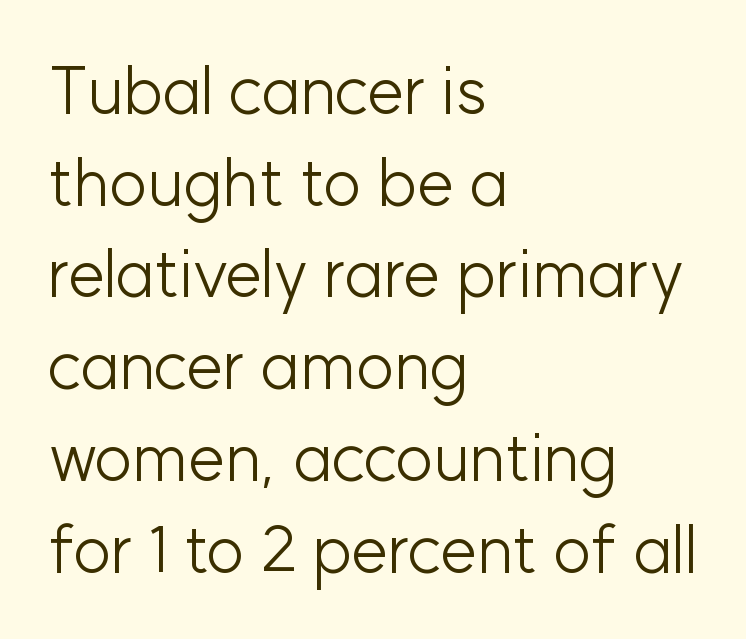
The gap between lines stays unmarked. The lettering stays uniformly vertical, giving the passage a roman look. Heaviness? Minimal to ordinary, like unemphasized prose. Alignment: flush left. The horizontal fit of the characters is conventional and even.
